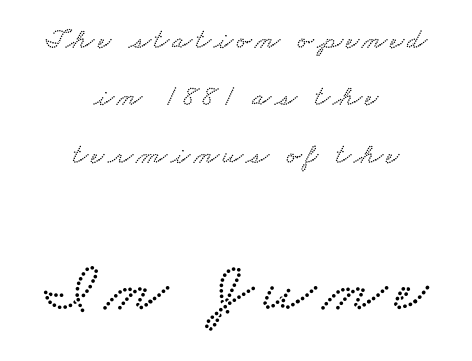
{"width": "wide", "stroke_contrast": "low", "x_height": "small", "monospaced": "no", "underline": "no", "align": "center", "line_spacing": "loose", "line_spacing_ratio": 1.98, "larger_block": "second", "size_ratio": 2.52, "glyph_px": 73}
